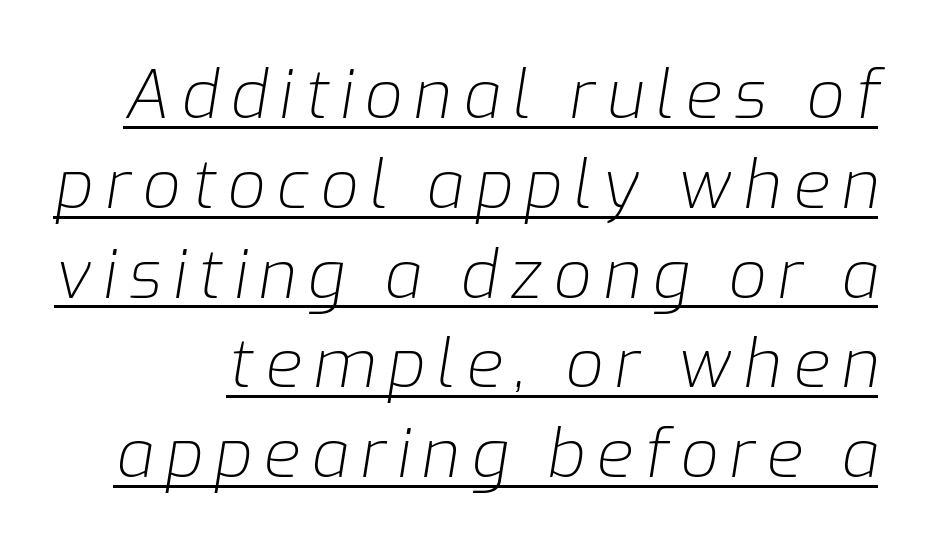
{"italic": "yes", "lean": "right", "slant_degrees": 9, "bold": "no", "weight": "light", "width": "normal", "stroke_contrast": "low", "x_height": "medium", "monospaced": "no", "underline": "yes", "line_spacing": "normal", "line_spacing_ratio": 1.34, "glyph_px": 67}
